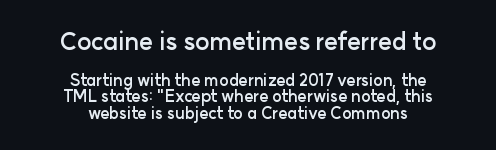
Reading down the column, the eye jumps only a short way to each next line. These lines are centered, leaving both edges ragged. Rule under the text: the space is simply empty. Quick note: not italic, upright.
